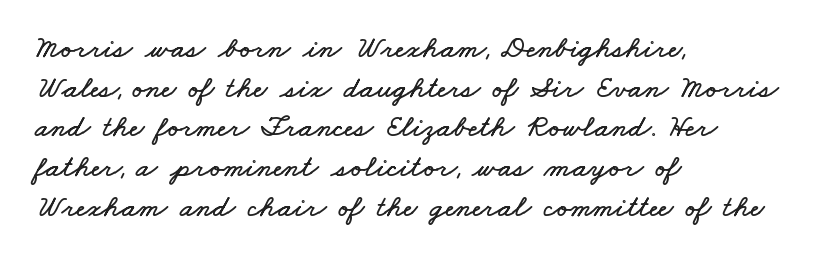
The image shows 31 px wide type; set left-aligned, normal line spacing (1.28x), normal letter spacing, not underlined; low stroke contrast and a small x-height.
